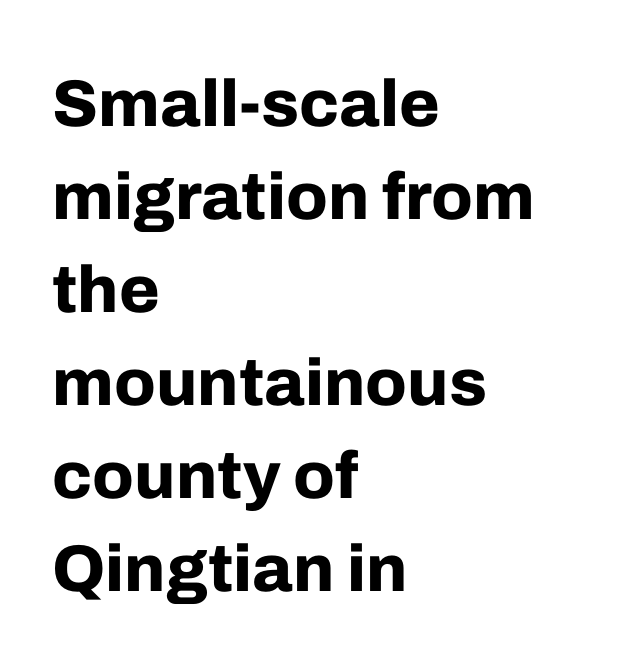
The image shows 66 px bold sans-serif type, upright; set left-aligned, normal line spacing (1.41x), normal letter spacing, not underlined; low stroke contrast and a medium x-height.
